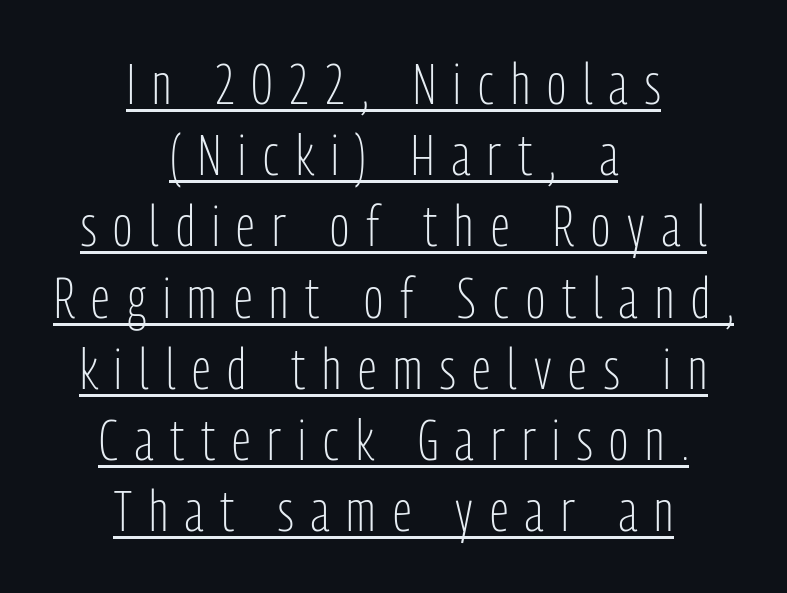
{"serif": "no", "italic": "no", "bold": "no", "weight": "light", "width": "condensed", "stroke_contrast": "low", "x_height": "medium", "monospaced": "no", "underline": "yes", "align": "center", "line_spacing": "normal", "line_spacing_ratio": 1.25, "letter_spacing": "wide", "letter_spacing_em": 0.3, "glyph_px": 57}
